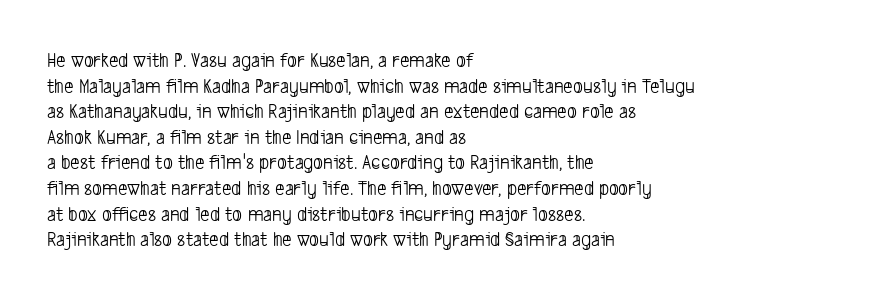
Descenders are the only things crossing below the line. No extra tracking has been applied to these lines. A quiet, ordinary-to-light weight characterises the typeface. Alignment: flush left.
